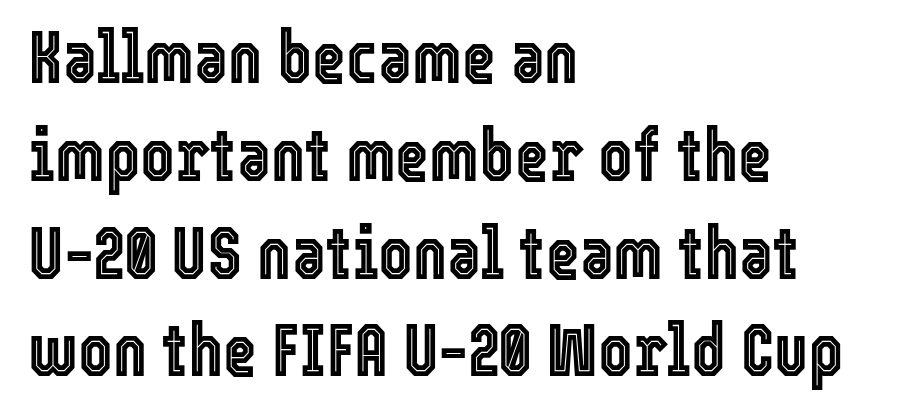
Q: Is the text italic (slanted)? A: No, it is upright.
Q: Is the text underlined? A: No.
Q: How is the paragraph aligned? A: Left-aligned.
Q: Is the spacing between letters normal or unusually wide? A: Normal.
Q: Is the spacing between lines tight, normal or loose? A: Normal.
Q: Width (condensed, normal, or wide)? A: Condensed.
Q: x-height? A: Medium.
Q: Monospaced? A: No.
